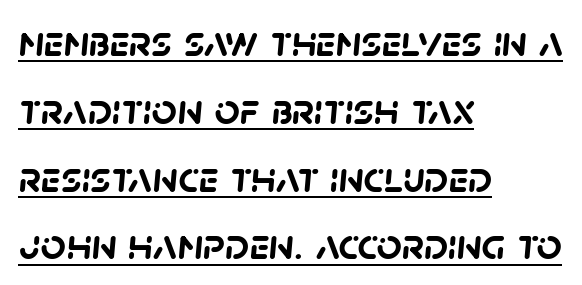
Horizontal alignment here is leftward, the default for most running prose. In terms of weight, the rendering is a true, heavy bold. Each letter's strokes conclude bluntly, with no projecting serifs. Does extra space separate the letters? No, they use regular spacing. Regarding leading, the lines here are spaced in the standard way. These lines are rendered in a variable-pitch font.
